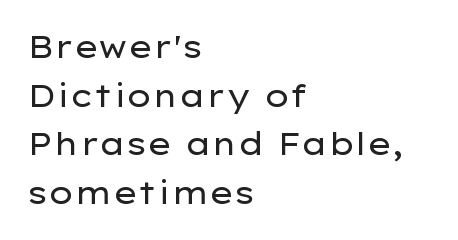
The image shows 31 px regular-weight, wide sans-serif type, upright; set left-aligned, normal line spacing (1.57x), normal letter spacing, not underlined; low stroke contrast and a medium x-height.
